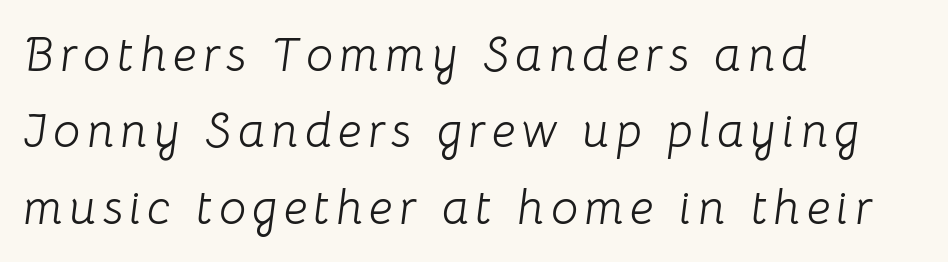
{"italic": "yes", "lean": "right", "slant_degrees": 8, "bold": "no", "weight": "light", "width": "normal", "stroke_contrast": "low", "x_height": "medium", "monospaced": "no", "underline": "no", "align": "left", "line_spacing": "normal", "line_spacing_ratio": 1.59, "glyph_px": 48}
